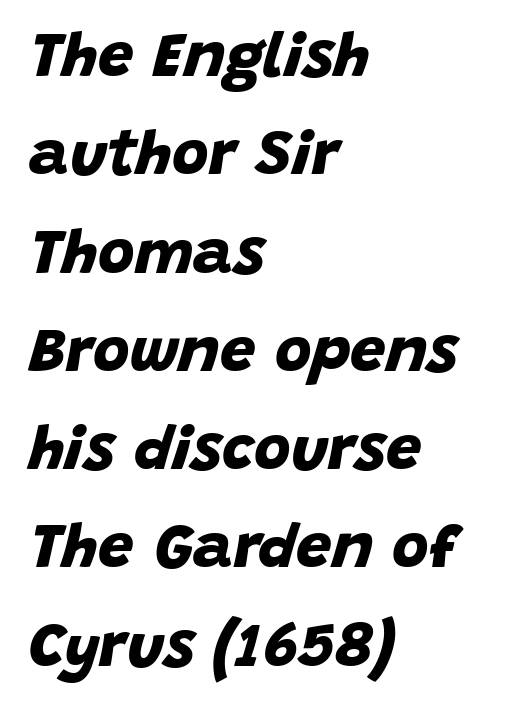
Q: Is the text bold? A: Yes.
Q: Is the typeface a serif or a sans-serif typeface? A: Sans-serif.
Q: Is the text underlined? A: No.
Q: How is the paragraph aligned? A: Left-aligned.
Q: Is the spacing between letters normal or unusually wide? A: Normal.
Q: Is the spacing between lines tight, normal or loose? A: Normal.
Q: Width (condensed, normal, or wide)? A: Normal.
Q: Stroke contrast? A: Low.
Q: x-height? A: Large.
Q: Monospaced? A: No.
